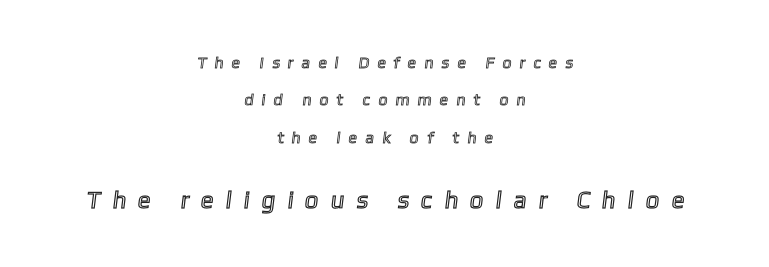
{"underline": "no", "align": "center", "line_spacing": "loose", "line_spacing_ratio": 2.34, "letter_spacing": "wide", "letter_spacing_em": 0.5, "larger_block": "second", "size_ratio": 1.5, "glyph_px": 24}
